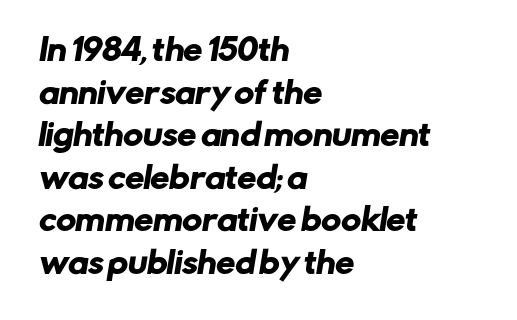
{"serif": "no", "width": "normal", "stroke_contrast": "low", "x_height": "medium", "monospaced": "no", "underline": "no", "align": "left", "line_spacing": "normal", "line_spacing_ratio": 1.42, "letter_spacing": "normal", "letter_spacing_em": 0.0, "glyph_px": 30}
